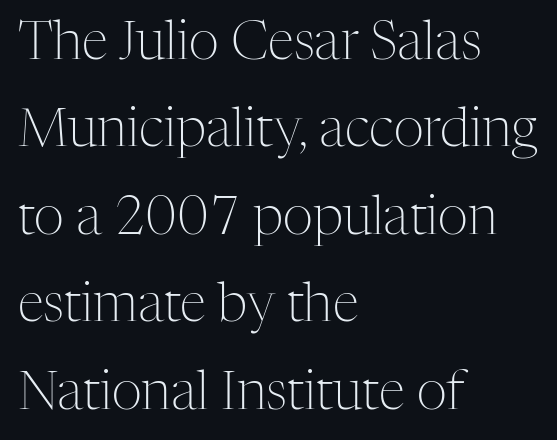
Q: Is the text bold? A: No.
Q: Is the text italic (slanted)? A: No, it is upright.
Q: Is the typeface a serif or a sans-serif typeface? A: Serif.
Q: Is the text underlined? A: No.
Q: How is the paragraph aligned? A: Left-aligned.
Q: Is the spacing between letters normal or unusually wide? A: Normal.
Q: Is the spacing between lines tight, normal or loose? A: Normal.
Q: Width (condensed, normal, or wide)? A: Normal.
Q: Stroke contrast? A: Medium.
Q: x-height? A: Medium.
Q: Monospaced? A: No.
